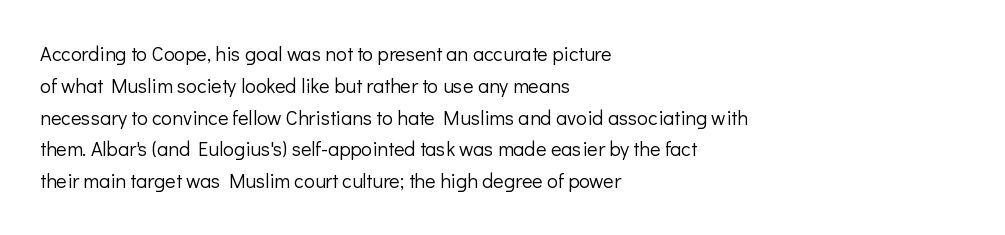
The image shows 20 px text type, upright; set left-aligned, normal line spacing (1.59x), normal letter spacing, not underlined.
